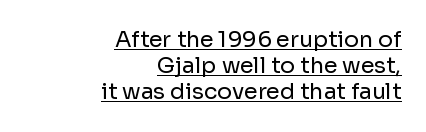
Q: Is the text bold? A: No.
Q: Is the text italic (slanted)? A: No, it is upright.
Q: Is the text underlined? A: Yes.
Q: How is the paragraph aligned? A: Right-aligned.
Q: Is the spacing between letters normal or unusually wide? A: Normal.
